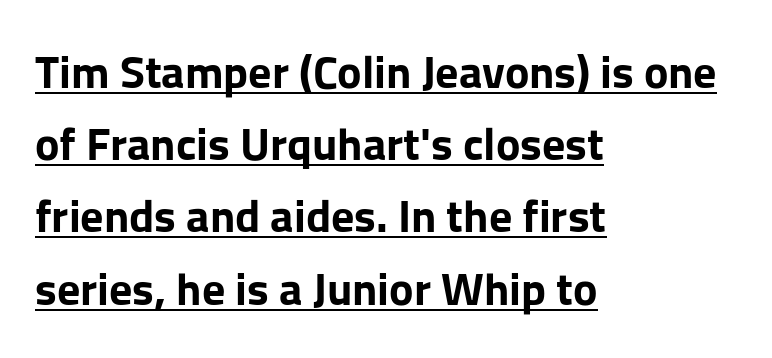
The image shows 46 px bold sans-serif type, upright; set left-aligned, normal line spacing (1.57x), normal letter spacing, underlined; low stroke contrast and a medium x-height.
